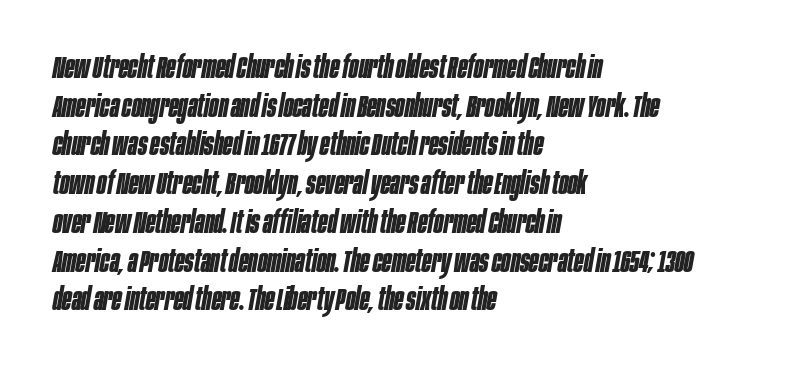
{"italic": "yes", "lean": "right", "slant_degrees": 10, "bold": "yes", "weight": "bold", "width": "condensed", "stroke_contrast": "low", "x_height": "large", "monospaced": "no", "underline": "no", "align": "left", "line_spacing": "normal", "line_spacing_ratio": 1.25, "letter_spacing": "normal", "letter_spacing_em": 0.0, "glyph_px": 31}
